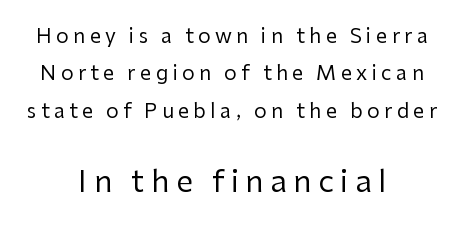
The image shows 30 px regular-weight sans-serif type, upright; set centered, line spacing 1.87x, unusually wide letter spacing (+0.22 em), not underlined; the second (bottom) block is 1.5x larger; low stroke contrast and a medium x-height.
